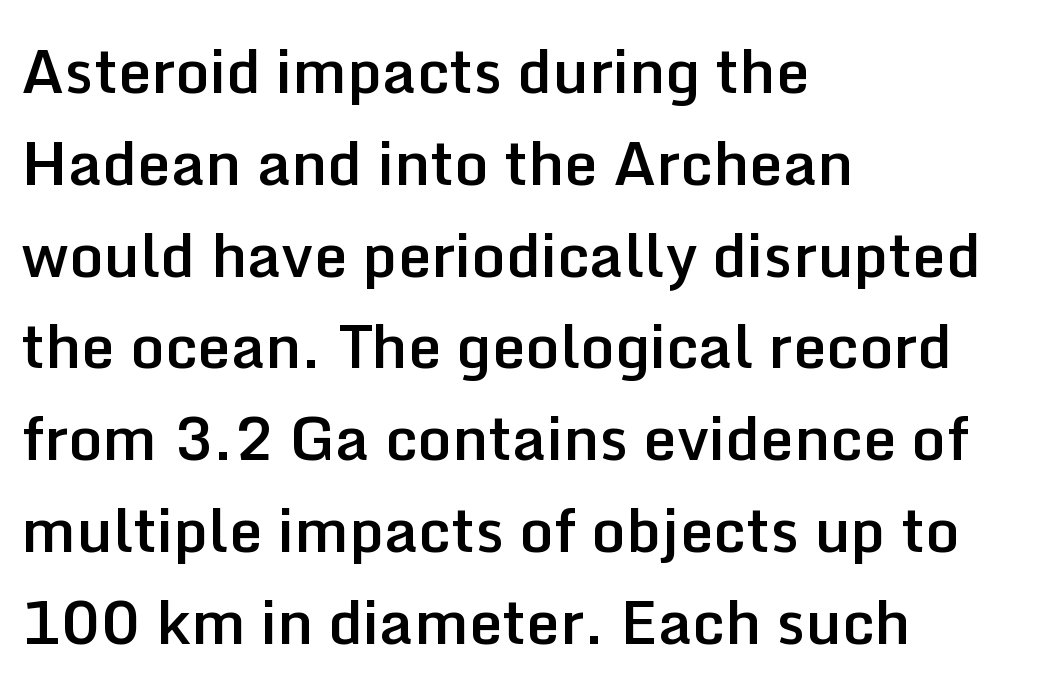
Short note: letters normally spaced. Tall strokes in this sample are plumb rather than angled. Compared with an ordinary text face, these strokes are moderately heavier — a semibold. Every row of glyphs begins at an identical x-position on the left. The passage shown stacks its lines at a standard gap. No feet cap the strokes, marking this as sans-serif type.
